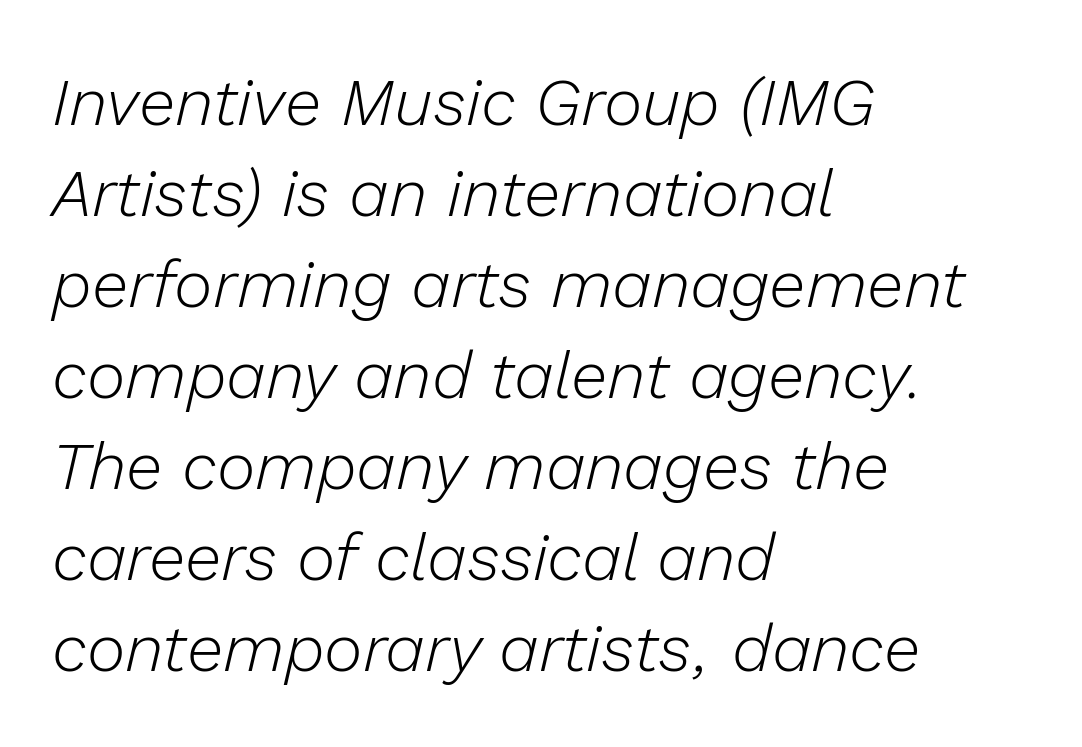
Q: Is the text bold? A: No.
Q: Is the text italic (slanted)? A: Yes, it leans right by about 13 degrees.
Q: Is the text underlined? A: No.
Q: How is the paragraph aligned? A: Left-aligned.
Q: Is the spacing between letters normal or unusually wide? A: Normal.
Q: Is the spacing between lines tight, normal or loose? A: Normal.
Q: Width (condensed, normal, or wide)? A: Normal.
Q: Stroke contrast? A: Low.
Q: x-height? A: Medium.
Q: Monospaced? A: No.
